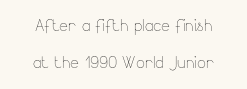
Any mark beneath the type? The region is blank. Nothing unusual about the tracking: characters are spaced as the font intends. Stroke thickness stays within the range of a standard reading face or lighter. The lettering stays uniformly vertical, giving the passage a roman look.
